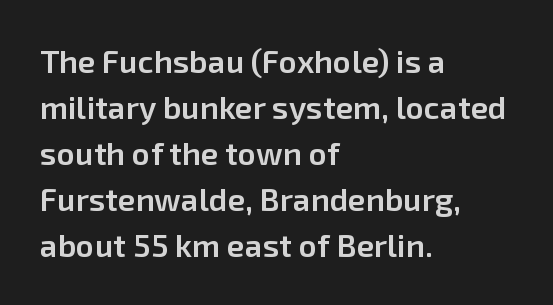
The image shows 32 px semibold sans-serif type, upright; set left-aligned, normal line spacing (1.44x), normal letter spacing, not underlined; low stroke contrast and a medium x-height.
